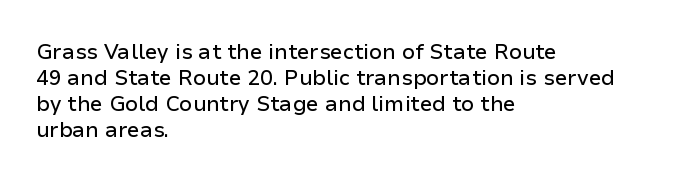
The typesetter chose a ragged-right arrangement here. The type sits square on the baseline with zero lean. There is no visible air inserted between adjacent glyphs. Has an underline been added? It has not.
